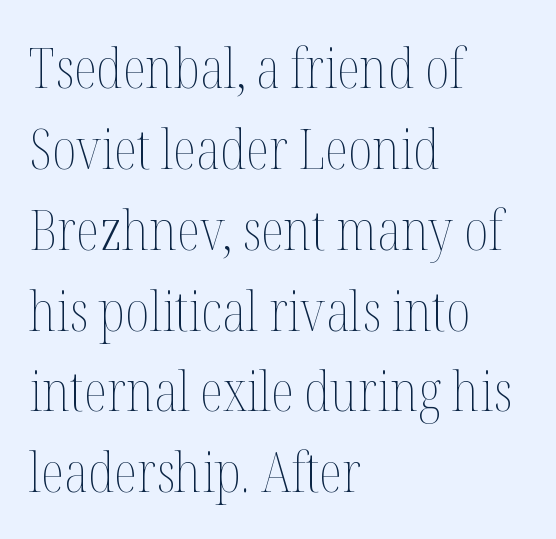
Q: Is the text bold? A: No.
Q: Is the text italic (slanted)? A: No, it is upright.
Q: Is the text underlined? A: No.
Q: How is the paragraph aligned? A: Left-aligned.
Q: Is the spacing between letters normal or unusually wide? A: Normal.
Q: Is the spacing between lines tight, normal or loose? A: Normal.
Q: Width (condensed, normal, or wide)? A: Condensed.
Q: Stroke contrast? A: Medium.
Q: x-height? A: Medium.
Q: Monospaced? A: No.
